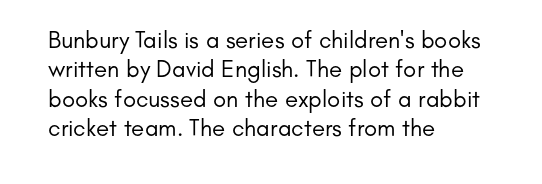
{"italic": "no", "bold": "no", "underline": "no", "align": "left", "line_spacing_ratio": 1.22, "letter_spacing": "normal", "letter_spacing_em": 0.0, "glyph_px": 24}
